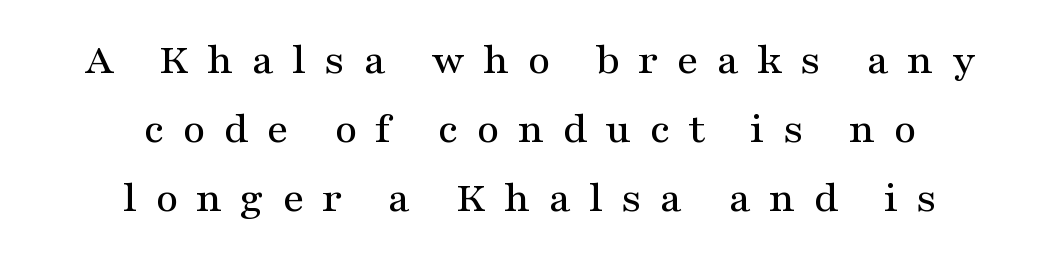
{"serif": "yes", "italic": "no", "width": "wide", "stroke_contrast": "medium", "x_height": "medium", "monospaced": "no", "underline": "no", "align": "center", "line_spacing": "normal", "line_spacing_ratio": 1.57, "letter_spacing": "wide", "letter_spacing_em": 0.41, "glyph_px": 44}
